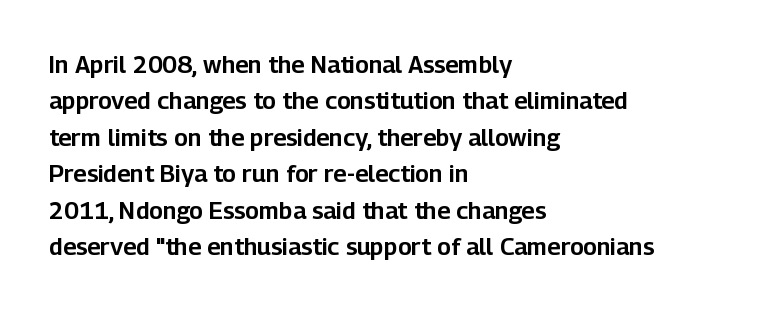
A normal amount of white space separates one row of letters from the next. Is there any slant? The stems are plumb. Nobody touched the tracking dial on this one. Quick note: underline off.
